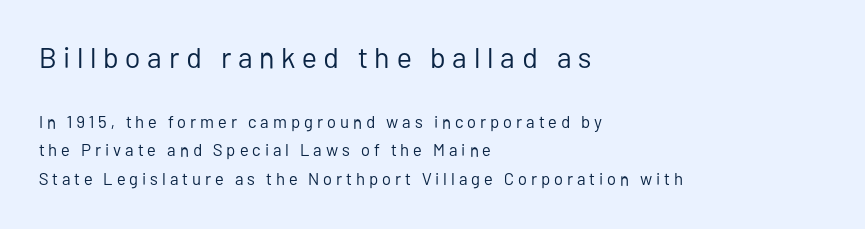
The image shows 29 px regular-weight sans-serif type, upright; set left-aligned, normal line spacing (1.68x), unusually wide letter spacing (+0.23 em), not underlined; the first (top) block is 1.71x larger; low stroke contrast and a medium x-height.
